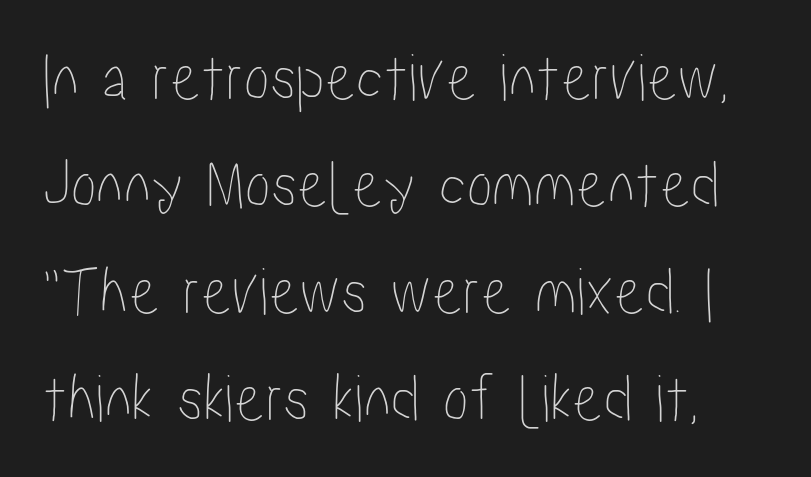
What's the leading like? Ordinary, nothing unusual. Character widths vary here, with narrow letters taking less room than wide ones. Short note: letters normally spaced. Italic? Not at all — the glyphs are vertical. Unmarked baselines from the first word to the last.
